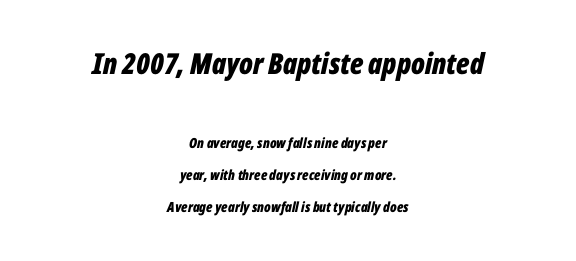
The image shows 29 px bold, condensed type, italic (leaning right); set centered, loose line spacing (2.3x), normal letter spacing, not underlined; the first (top) block is 2.07x larger; low stroke contrast and a medium x-height.
